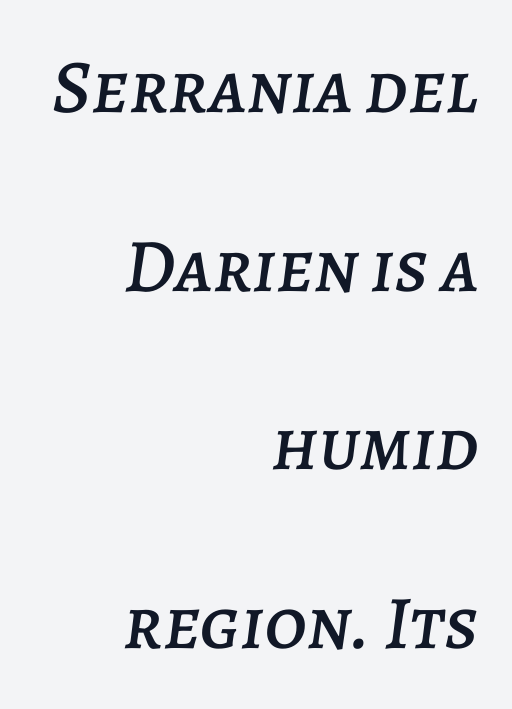
The image shows 76 px text type, italic (leaning right); set right-aligned, loose line spacing (2.35x), normal letter spacing, not underlined; low stroke contrast and a large x-height.
